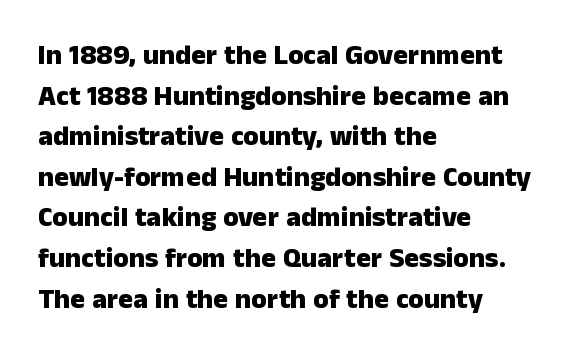
Q: Is the text bold? A: Yes.
Q: Is the text italic (slanted)? A: No, it is upright.
Q: Is the typeface a serif or a sans-serif typeface? A: Sans-serif.
Q: Is the text underlined? A: No.
Q: How is the paragraph aligned? A: Left-aligned.
Q: Is the spacing between letters normal or unusually wide? A: Normal.
Q: Is the spacing between lines tight, normal or loose? A: Normal.
Q: Width (condensed, normal, or wide)? A: Normal.
Q: Stroke contrast? A: Low.
Q: x-height? A: Medium.
Q: Monospaced? A: No.
